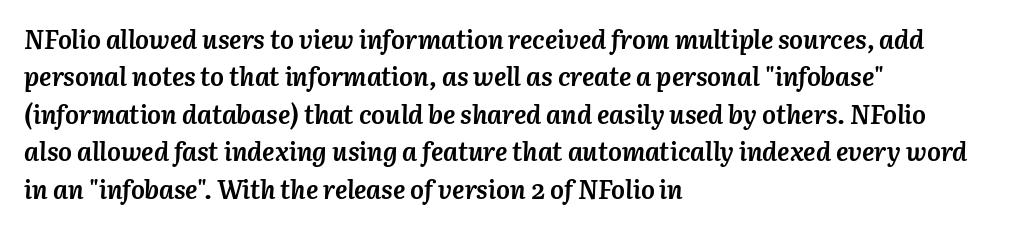
Q: Is the text bold? A: Yes.
Q: Is the text italic (slanted)? A: Yes, it leans right by about 3 degrees.
Q: Is the text underlined? A: No.
Q: How is the paragraph aligned? A: Left-aligned.
Q: Is the spacing between letters normal or unusually wide? A: Normal.
Q: Is the spacing between lines tight, normal or loose? A: Normal.
